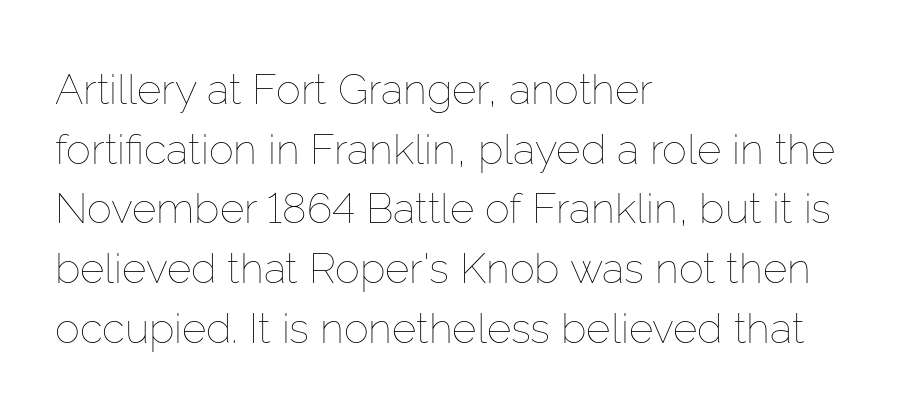
The image shows 42 px thin type, upright; set left-aligned, normal line spacing (1.42x), normal letter spacing, not underlined; low stroke contrast and a medium x-height.
